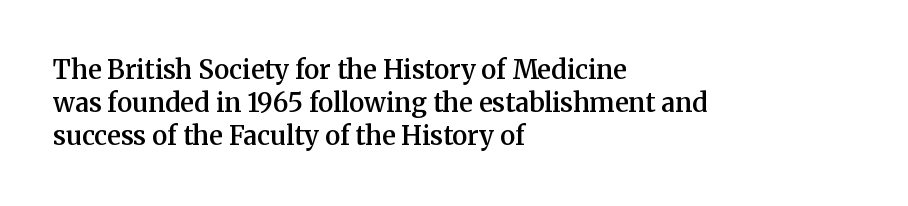
The image shows 26 px text type, upright; set left-aligned, normal line spacing (1.26x), normal letter spacing, not underlined.
